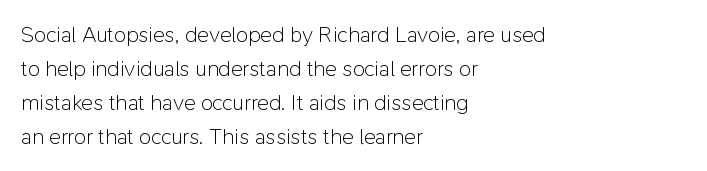
{"italic": "no", "bold": "no", "underline": "no", "align": "left", "line_spacing": "normal", "line_spacing_ratio": 1.54, "letter_spacing": "normal", "letter_spacing_em": 0.0, "glyph_px": 22}
